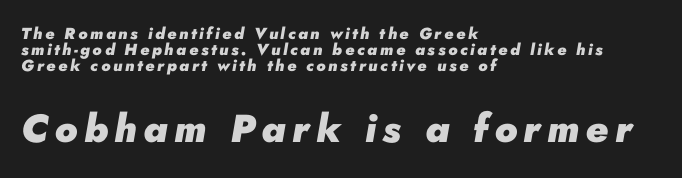
Do the characters align in a grid? No, the font is proportional. Beneath every word, the page is bare. Size hierarchy here favors the trailing block over the leading one. This block would grow much taller if given ordinary leading; it's compressed now.
